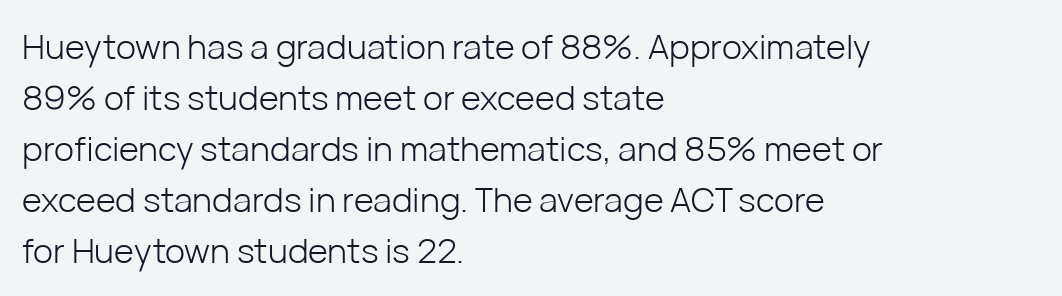
Q: Is the text bold? A: No.
Q: Is the text italic (slanted)? A: No, it is upright.
Q: Is the typeface a serif or a sans-serif typeface? A: Sans-serif.
Q: Is the text underlined? A: No.
Q: How is the paragraph aligned? A: Left-aligned.
Q: Is the spacing between letters normal or unusually wide? A: Normal.
Q: Is the spacing between lines tight, normal or loose? A: Normal.
Q: Width (condensed, normal, or wide)? A: Normal.
Q: Stroke contrast? A: Low.
Q: x-height? A: Medium.
Q: Monospaced? A: No.
